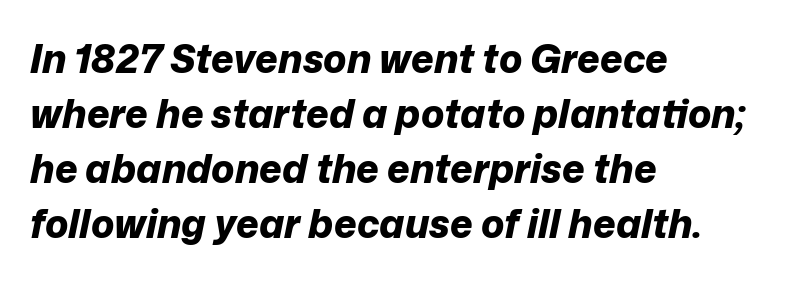
The image shows 39 px bold type, italic (leaning right); set left-aligned, normal line spacing (1.41x), normal letter spacing, not underlined; low stroke contrast and a medium x-height.
